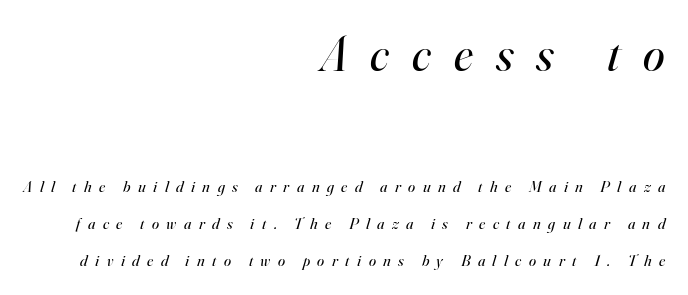
Stems and bowls with no extra thickness — not bold. A typesetter would call this leading open, well beyond the default. Observe the lean: these are italic letterforms. Plain, unruled lines of type. You could not count columns in this text — the font is proportionally spaced.
